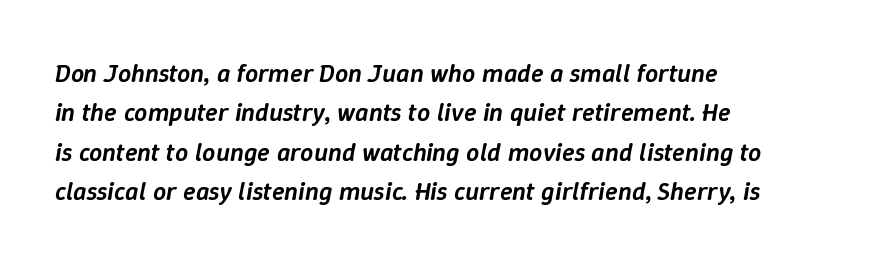
{"italic": "yes", "lean": "right", "slant_degrees": 9, "bold": "semi", "underline": "no", "align": "left", "line_spacing": "normal", "line_spacing_ratio": 1.51, "letter_spacing": "normal", "letter_spacing_em": 0.0, "glyph_px": 26}
